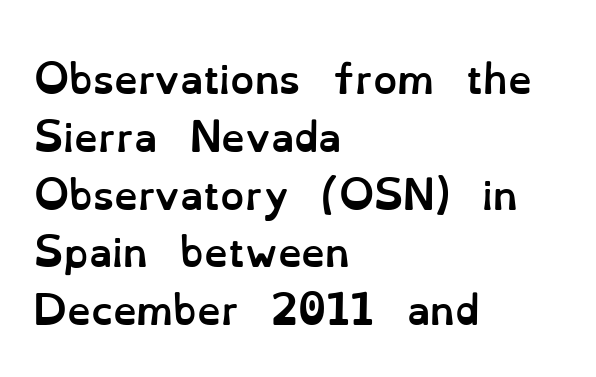
{"italic": "no", "bold": "yes", "weight": "semibold", "width": "normal", "stroke_contrast": "low", "x_height": "small", "monospaced": "no", "underline": "no", "align": "left", "line_spacing": "normal", "line_spacing_ratio": 1.52, "letter_spacing": "normal", "letter_spacing_em": 0.0, "glyph_px": 38}
